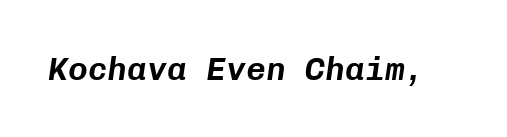
Q: Is the text italic (slanted)? A: Yes, it leans right by about 8 degrees.
Q: Is the text underlined? A: No.
Q: Is the spacing between letters normal or unusually wide? A: Normal.
Q: Width (condensed, normal, or wide)? A: Normal.
Q: Stroke contrast? A: Low.
Q: x-height? A: Medium.
Q: Monospaced? A: Yes.
